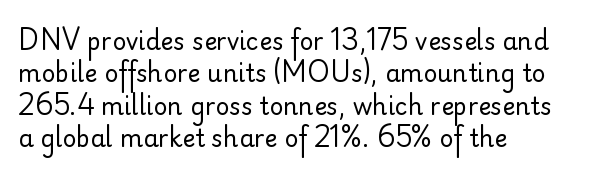
The typesetter chose a ragged-right arrangement here. In terms of letterspacing, this is plain default setting. Descenders hang freely into open space. A typesetter would call this leading conventional body-copy spacing. Stems and bowls with no extra thickness — not bold.
